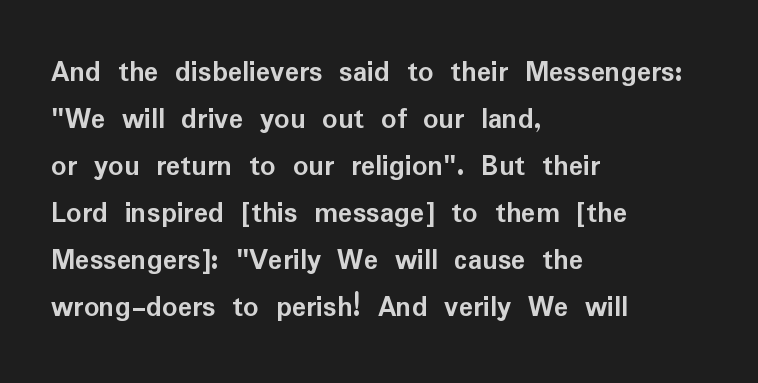
Posture: vertical. On the weight axis this lands at bold, roughly 700. Vertically, the passage feels balanced, rows spaced as you'd expect. Each letter's strokes conclude bluntly, with no projecting serifs. The passage shown has conventional tracking throughout. Varying glyph widths throughout — classic text-font behaviour.
